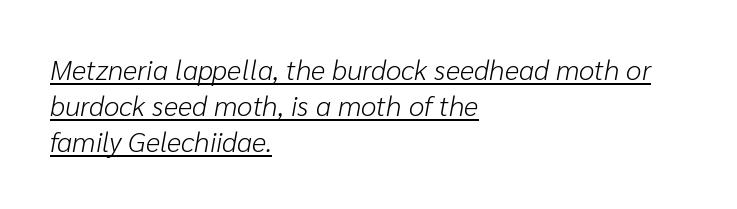
The image shows 28 px light type, italic (leaning right); set left-aligned, normal line spacing (1.28x), normal letter spacing, underlined; low stroke contrast and a medium x-height.
